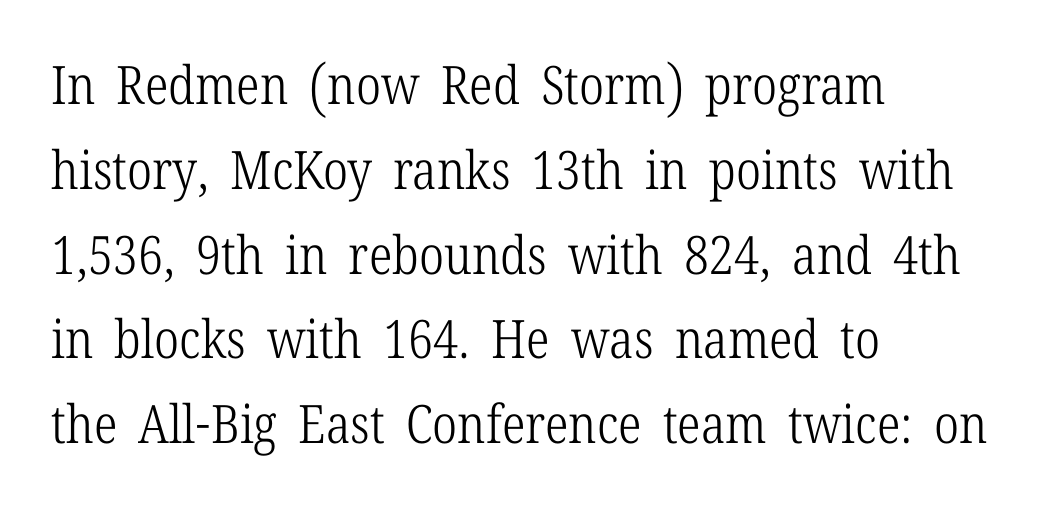
{"serif": "yes", "italic": "no", "bold": "no", "weight": "light", "width": "condensed", "stroke_contrast": "low", "x_height": "medium", "monospaced": "no", "underline": "no", "align": "left", "line_spacing": "normal", "line_spacing_ratio": 1.6, "letter_spacing": "normal", "letter_spacing_em": 0.0, "glyph_px": 53}
